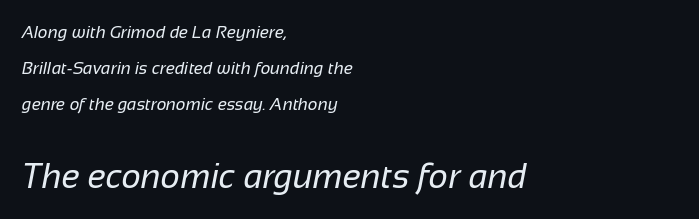
Nothing heavy about these letters — not bold at all. Observe the ordinary spacing: letters are neighbours, not strangers. Unmarked baselines from the first word to the last. No feet cap the strokes, marking this as sans-serif type. The block of text is sparse from top to bottom, with ample space between rows.
